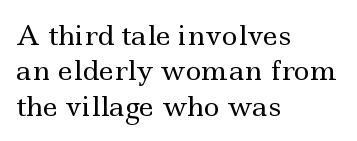
Line beginnings align vertically; line endings do not. The typography opts for an upright posture over an oblique one. Baseline-to-baseline distance is the conventional proportion of letter height. The characters are drawn with everyday or finer stroke widths. Here the glyphs are tracked normally, forming tight word shapes.
